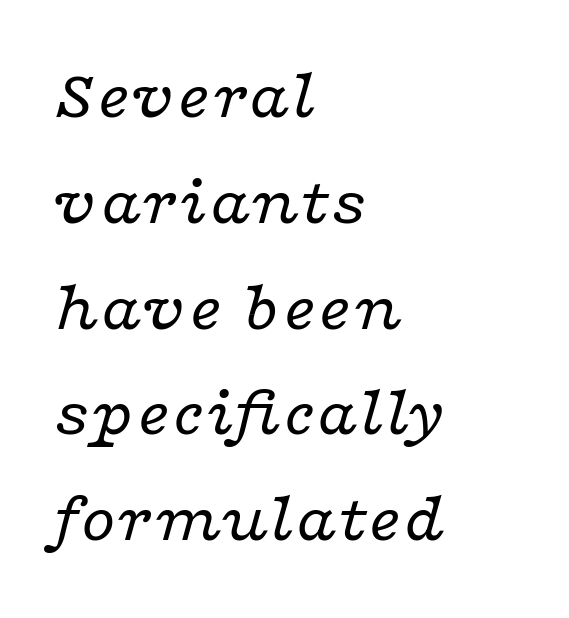
Q: Is the text bold? A: No.
Q: Is the text italic (slanted)? A: Yes, it leans right by about 16 degrees.
Q: Is the typeface a serif or a sans-serif typeface? A: Serif.
Q: Is the text underlined? A: No.
Q: How is the paragraph aligned? A: Left-aligned.
Q: Is the spacing between letters normal or unusually wide? A: Normal.
Q: Is the spacing between lines tight, normal or loose? A: Normal.
Q: Width (condensed, normal, or wide)? A: Wide.
Q: Stroke contrast? A: Low.
Q: x-height? A: Medium.
Q: Monospaced? A: No.
